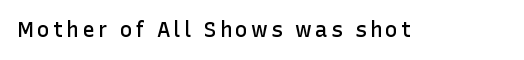
The image shows 21 px text type, upright; set not underlined.
